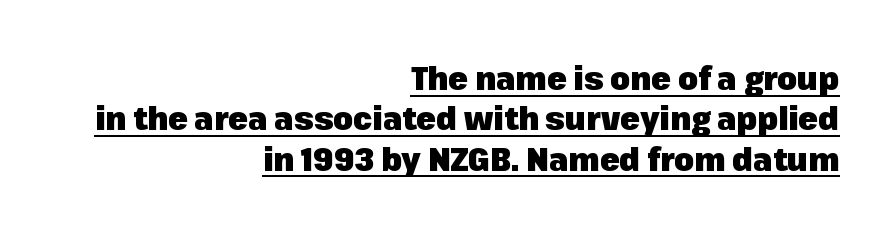
{"serif": "no", "italic": "no", "bold": "yes", "weight": "heavy", "width": "normal", "stroke_contrast": "low", "x_height": "medium", "monospaced": "no", "underline": "yes", "align": "right", "line_spacing": "normal", "line_spacing_ratio": 1.26, "letter_spacing": "normal", "letter_spacing_em": 0.0, "glyph_px": 32}
